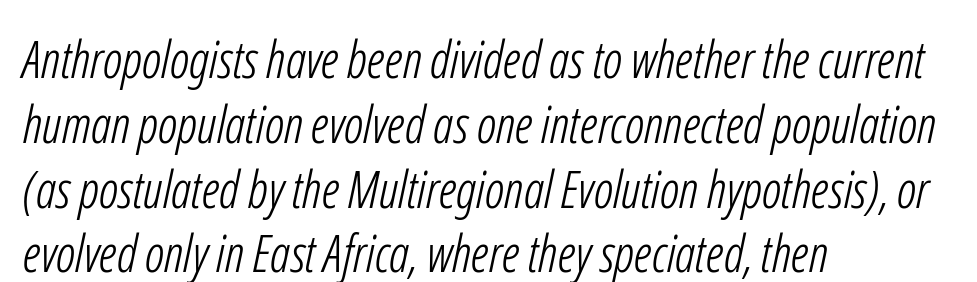
The image shows 51 px light, condensed sans-serif type; set left-aligned, normal line spacing (1.27x), normal letter spacing, not underlined; low stroke contrast and a medium x-height.
